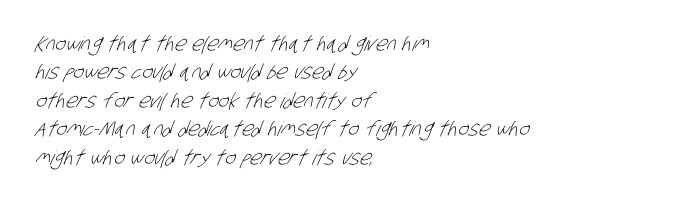
{"bold": "no", "underline": "no", "align": "left", "line_spacing": "normal", "line_spacing_ratio": 1.42, "letter_spacing": "normal", "letter_spacing_em": 0.0, "glyph_px": 20}
